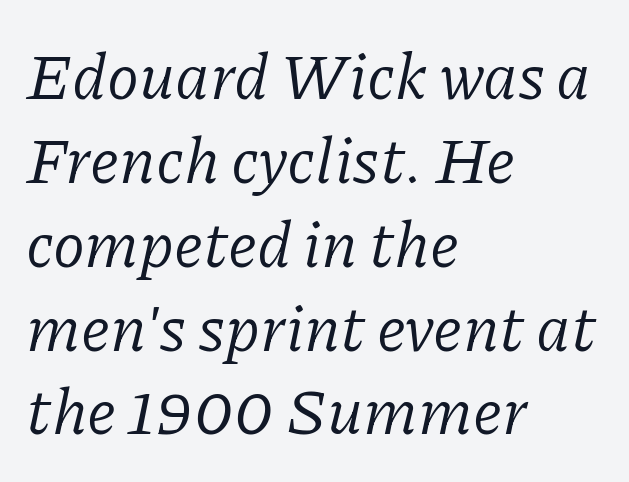
{"serif": "yes", "italic": "yes", "lean": "right", "slant_degrees": 11, "bold": "no", "weight": "regular", "width": "normal", "stroke_contrast": "low", "x_height": "medium", "monospaced": "no", "underline": "no", "align": "left", "line_spacing": "normal", "line_spacing_ratio": 1.29, "letter_spacing": "normal", "letter_spacing_em": 0.0, "glyph_px": 65}
